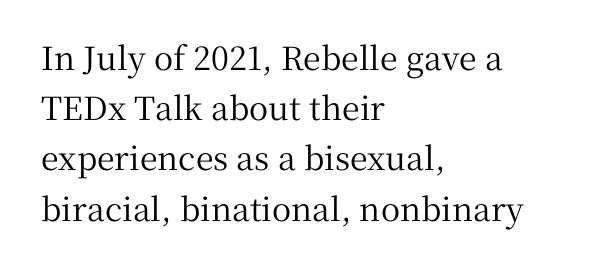
Q: Is the text italic (slanted)? A: No, it is upright.
Q: Is the typeface a serif or a sans-serif typeface? A: Serif.
Q: Is the text underlined? A: No.
Q: How is the paragraph aligned? A: Left-aligned.
Q: Is the spacing between letters normal or unusually wide? A: Normal.
Q: Is the spacing between lines tight, normal or loose? A: Normal.
Q: Width (condensed, normal, or wide)? A: Normal.
Q: Stroke contrast? A: Medium.
Q: x-height? A: Medium.
Q: Monospaced? A: No.
